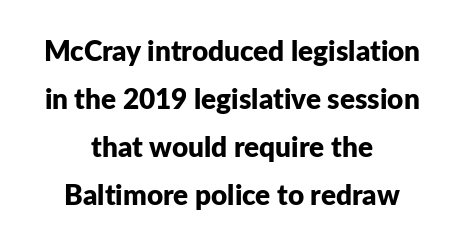
Q: Is the text bold? A: Yes.
Q: Is the text italic (slanted)? A: No, it is upright.
Q: Is the typeface a serif or a sans-serif typeface? A: Sans-serif.
Q: Is the text underlined? A: No.
Q: How is the paragraph aligned? A: Centered.
Q: Is the spacing between letters normal or unusually wide? A: Normal.
Q: Width (condensed, normal, or wide)? A: Normal.
Q: Stroke contrast? A: Low.
Q: x-height? A: Medium.
Q: Monospaced? A: No.
